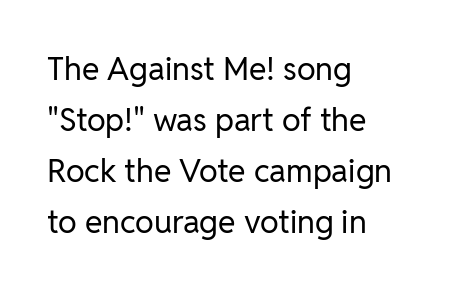
Q: Is the text bold? A: No.
Q: Is the text italic (slanted)? A: No, it is upright.
Q: Is the typeface a serif or a sans-serif typeface? A: Sans-serif.
Q: Is the text underlined? A: No.
Q: How is the paragraph aligned? A: Left-aligned.
Q: Is the spacing between letters normal or unusually wide? A: Normal.
Q: Is the spacing between lines tight, normal or loose? A: Normal.
Q: Width (condensed, normal, or wide)? A: Normal.
Q: Stroke contrast? A: Low.
Q: x-height? A: Medium.
Q: Monospaced? A: No.
